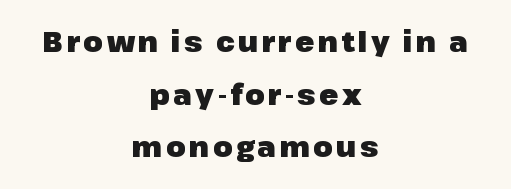
The image shows 28 px heavy sans-serif type, upright; set centered, line spacing 1.88x, not underlined; low stroke contrast and a medium x-height.
